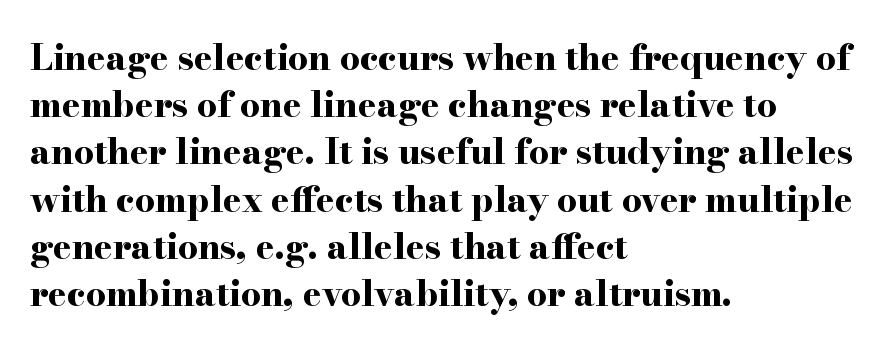
Q: Is the text bold? A: Yes.
Q: Is the text italic (slanted)? A: No, it is upright.
Q: Is the typeface a serif or a sans-serif typeface? A: Serif.
Q: Is the text underlined? A: No.
Q: How is the paragraph aligned? A: Left-aligned.
Q: Is the spacing between letters normal or unusually wide? A: Normal.
Q: Is the spacing between lines tight, normal or loose? A: Normal.
Q: Width (condensed, normal, or wide)? A: Wide.
Q: Stroke contrast? A: High.
Q: x-height? A: Small.
Q: Monospaced? A: No.
